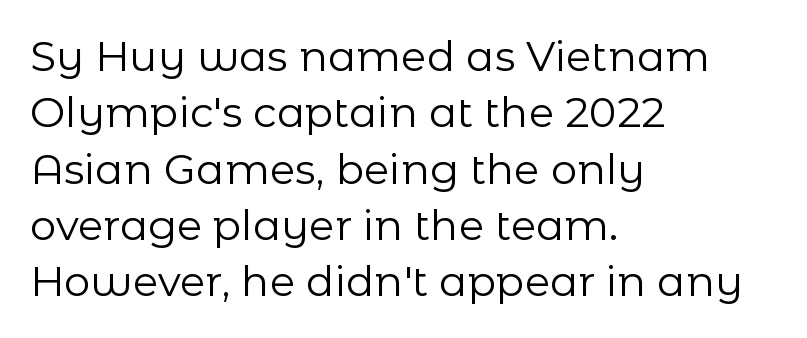
{"serif": "no", "italic": "no", "bold": "no", "weight": "regular", "width": "normal", "stroke_contrast": "low", "x_height": "medium", "monospaced": "no", "underline": "no", "align": "left", "line_spacing": "normal", "line_spacing_ratio": 1.34, "letter_spacing": "normal", "letter_spacing_em": 0.0, "glyph_px": 42}
